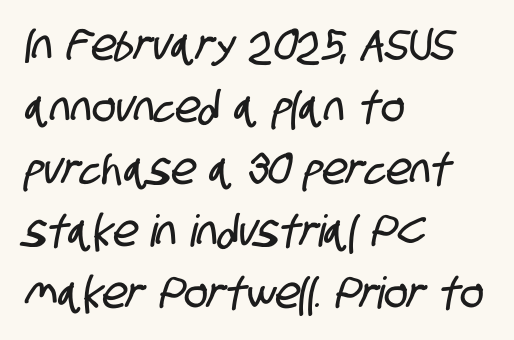
Q: Is the typeface a serif or a sans-serif typeface? A: Sans-serif.
Q: Is the text underlined? A: No.
Q: How is the paragraph aligned? A: Left-aligned.
Q: Is the spacing between letters normal or unusually wide? A: Normal.
Q: Is the spacing between lines tight, normal or loose? A: Normal.
Q: Width (condensed, normal, or wide)? A: Condensed.
Q: Stroke contrast? A: Low.
Q: x-height? A: Large.
Q: Monospaced? A: No.
